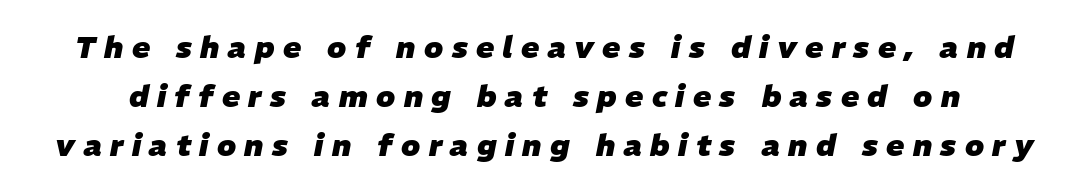
{"italic": "yes", "lean": "right", "slant_degrees": 11, "bold": "yes", "weight": "heavy", "width": "normal", "stroke_contrast": "low", "x_height": "medium", "monospaced": "no", "underline": "no", "line_spacing": "normal", "line_spacing_ratio": 1.64, "letter_spacing": "wide", "letter_spacing_em": 0.28, "glyph_px": 30}
